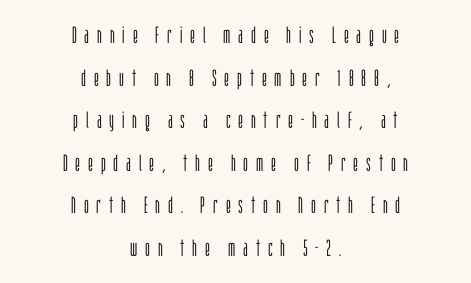
The image shows 23 px text type, upright; set centered, line spacing 1.85x, unusually wide letter spacing (+0.34 em), not underlined.
